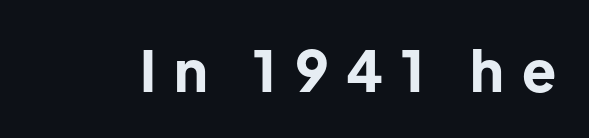
The image shows 56 px bold sans-serif type, upright; set unusually wide letter spacing (+0.32 em), not underlined; low stroke contrast and a medium x-height.
